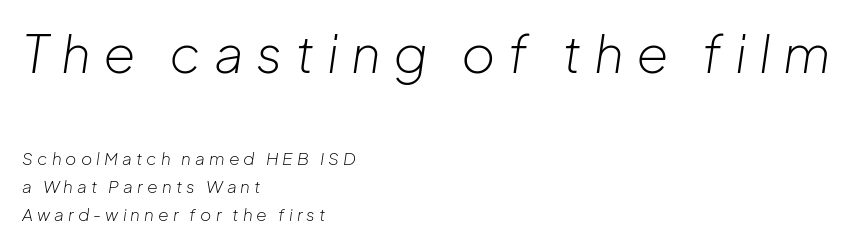
The image shows 52 px light type, italic (leaning right); set left-aligned, normal line spacing (1.63x), unusually wide letter spacing (+0.24 em), not underlined; the first (top) block is 3.06x larger; low stroke contrast and a medium x-height.
